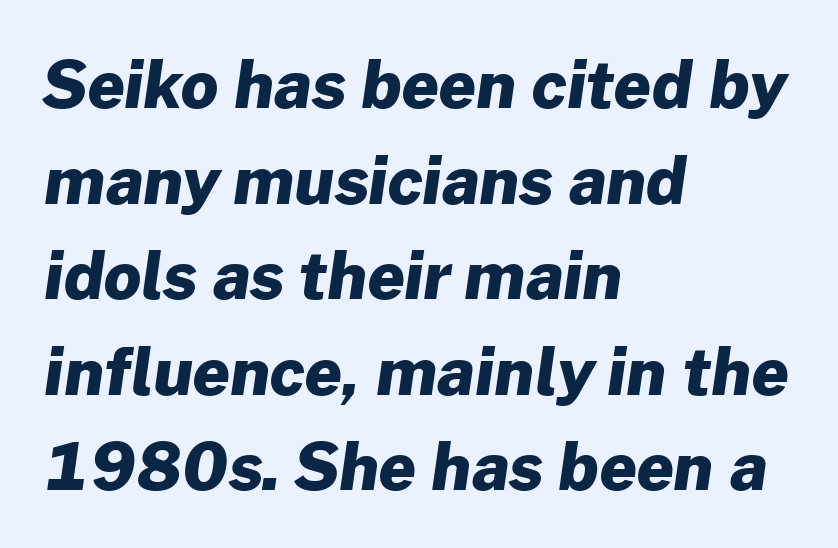
The image shows 65 px heavy sans-serif type; set left-aligned, normal line spacing (1.47x), normal letter spacing, not underlined; low stroke contrast and a medium x-height.
